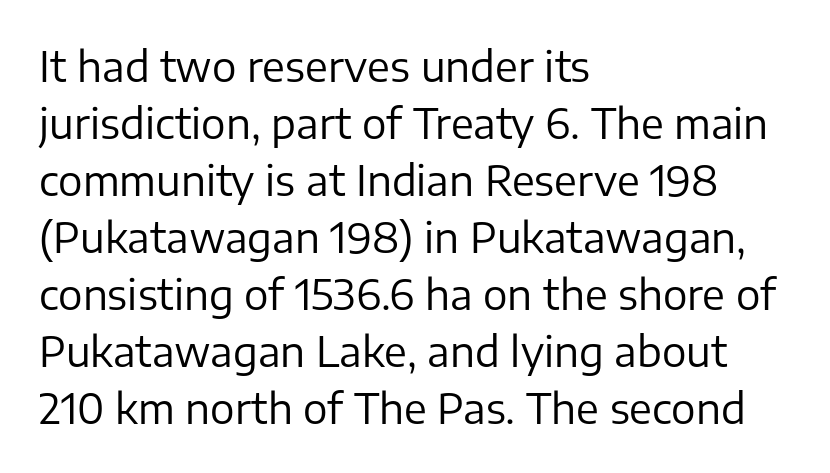
The image shows 41 px regular-weight sans-serif type, upright; set left-aligned, normal line spacing (1.39x), normal letter spacing, not underlined; low stroke contrast and a medium x-height.
